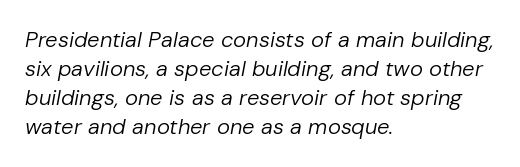
Clear beneath every line of the passage. You can tell it's italic because the verticals aren't actually vertical. Whoever set this chose a conventional vertical rhythm. The typeface has the unassuming heft of standard copy or less. Casual observation: everything's shoved over to the left. Glyph-to-glyph distance matches everyday printed text.
